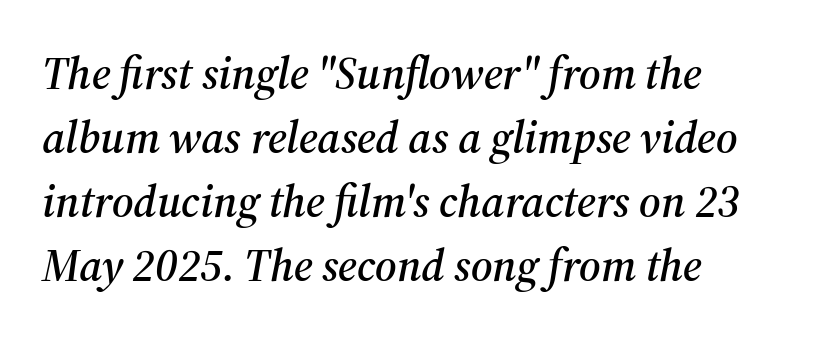
Q: Is the text italic (slanted)? A: Yes, it leans right by about 12 degrees.
Q: Is the typeface a serif or a sans-serif typeface? A: Serif.
Q: Is the text underlined? A: No.
Q: How is the paragraph aligned? A: Left-aligned.
Q: Is the spacing between letters normal or unusually wide? A: Normal.
Q: Is the spacing between lines tight, normal or loose? A: Normal.
Q: Width (condensed, normal, or wide)? A: Normal.
Q: Stroke contrast? A: Medium.
Q: x-height? A: Medium.
Q: Monospaced? A: No.
